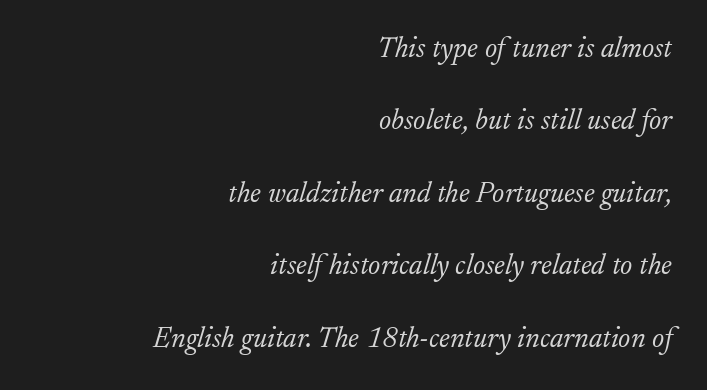
The face used here has a pronounced slope to its letters. Little horizontal feet cap the strokes, marking this as serif type. If you drew a ruler down the right edge, every line would touch it. Words appear dense and cohesive because spacing is normal. The weight would be labelled regular, book, light, or lighter still.
